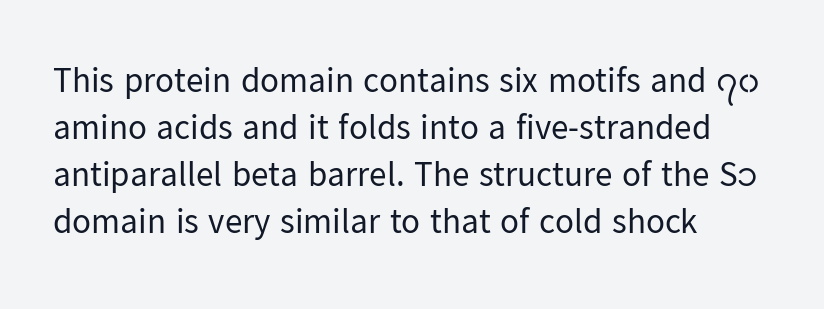
Q: Is the text bold? A: No.
Q: Is the text italic (slanted)? A: No, it is upright.
Q: Is the typeface a serif or a sans-serif typeface? A: Sans-serif.
Q: Is the text underlined? A: No.
Q: How is the paragraph aligned? A: Left-aligned.
Q: Is the spacing between letters normal or unusually wide? A: Normal.
Q: Is the spacing between lines tight, normal or loose? A: Normal.
Q: Width (condensed, normal, or wide)? A: Normal.
Q: Stroke contrast? A: Low.
Q: x-height? A: Medium.
Q: Monospaced? A: No.
